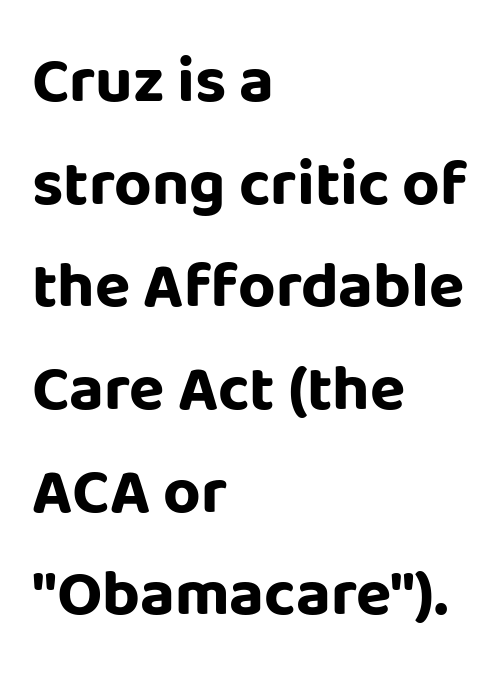
Character widths vary here, with narrow letters taking less room than wide ones. Line spacing here is normal. Bold? Absolutely — the strokes are thick and heavy. Short and long lines alike share a common starting point at left. Nothing sits at the stroke ends, so this counts as sans-serif.
